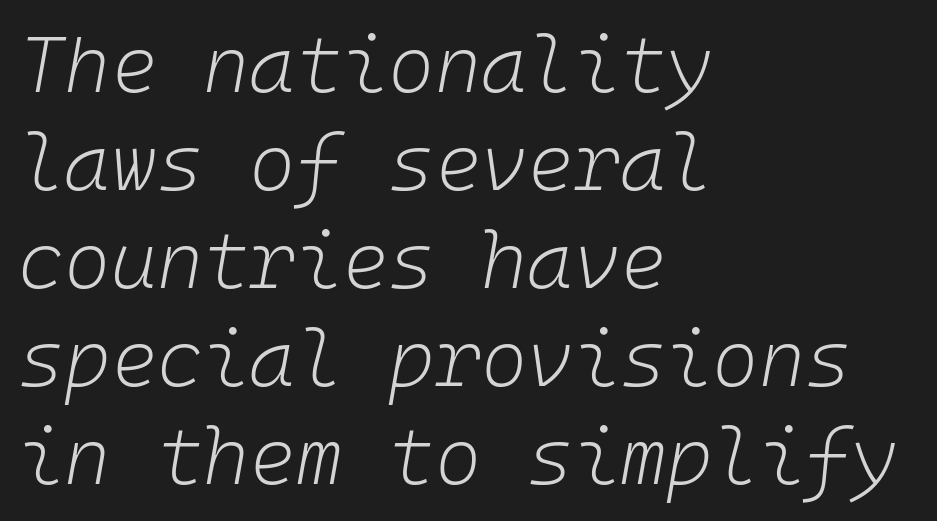
{"italic": "yes", "lean": "right", "slant_degrees": 10, "bold": "no", "weight": "light", "width": "normal", "stroke_contrast": "low", "x_height": "medium", "monospaced": "yes", "underline": "no", "align": "left", "line_spacing_ratio": 1.24, "letter_spacing": "normal", "letter_spacing_em": 0.0, "glyph_px": 79}
